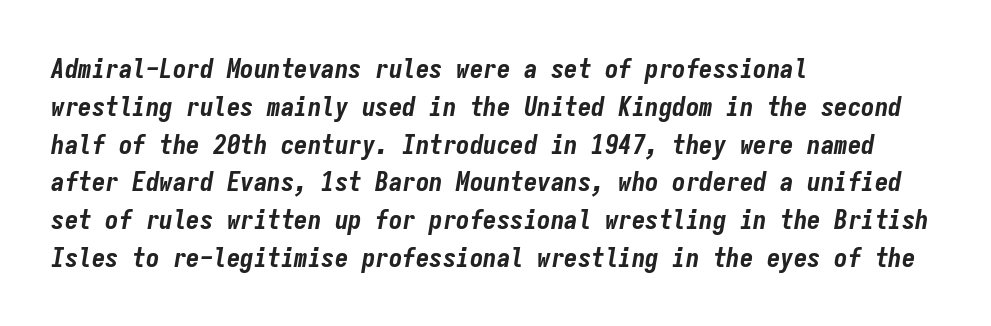
The image shows 27 px bold type, italic (leaning right); set left-aligned, normal line spacing (1.4x), normal letter spacing, not underlined.
